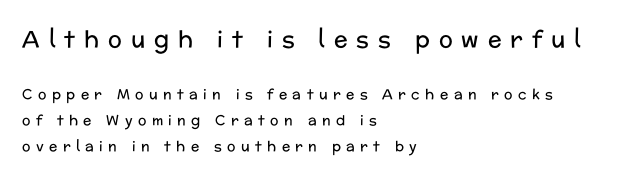
The image shows 23 px text type, upright; set left-aligned, line spacing 1.86x, unusually wide letter spacing (+0.39 em), not underlined; the first (top) block is 1.64x larger.
